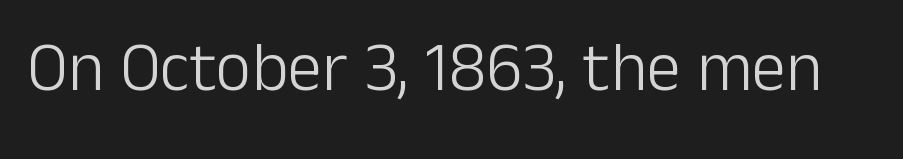
The image shows 69 px light sans-serif type, upright; set normal letter spacing, not underlined; low stroke contrast and a medium x-height.
